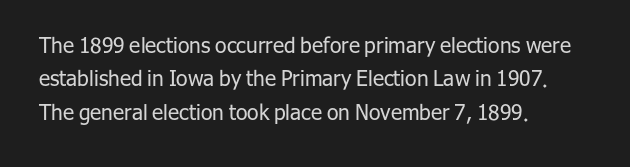
How would I describe the line gaps? Plain and ordinary. Weight: in the light-to-regular range. The type is set solid horizontally, with unmodified tracking. The lines are quadded left.
